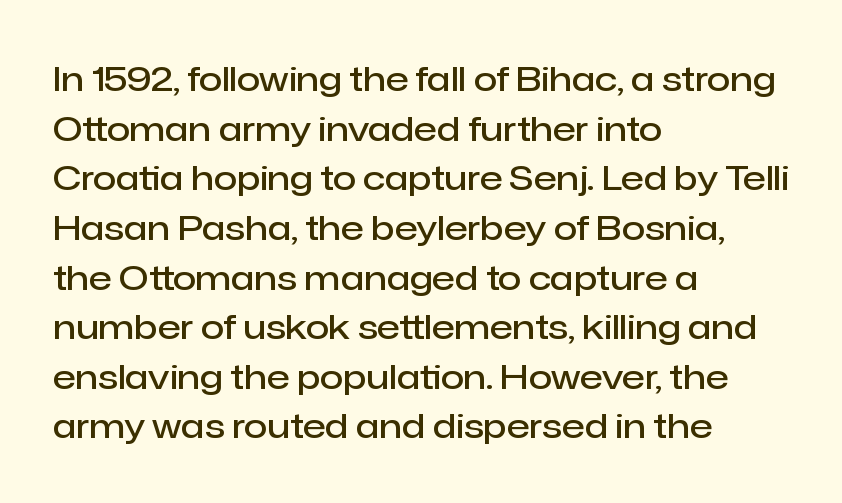
Q: Is the text bold? A: Semi-bold.
Q: Is the text italic (slanted)? A: No, it is upright.
Q: Is the typeface a serif or a sans-serif typeface? A: Sans-serif.
Q: Is the text underlined? A: No.
Q: How is the paragraph aligned? A: Left-aligned.
Q: Is the spacing between letters normal or unusually wide? A: Normal.
Q: Is the spacing between lines tight, normal or loose? A: Normal.
Q: Width (condensed, normal, or wide)? A: Normal.
Q: Stroke contrast? A: Low.
Q: x-height? A: Medium.
Q: Monospaced? A: No.
